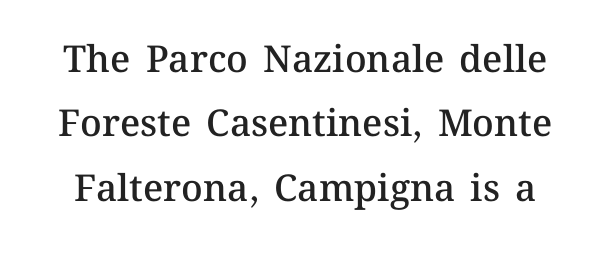
Q: Is the text bold? A: Semi-bold.
Q: Is the text italic (slanted)? A: No, it is upright.
Q: Is the text underlined? A: No.
Q: Is the spacing between letters normal or unusually wide? A: Normal.
Q: Width (condensed, normal, or wide)? A: Normal.
Q: Stroke contrast? A: Medium.
Q: x-height? A: Medium.
Q: Monospaced? A: No.
